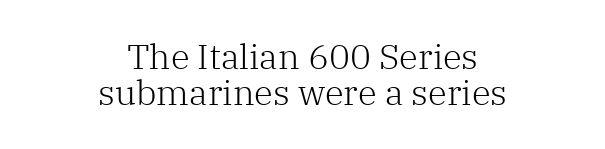
The image shows 35 px light serif type, upright; set centered, tight line spacing (1.04x), normal letter spacing, not underlined; low stroke contrast and a medium x-height.
